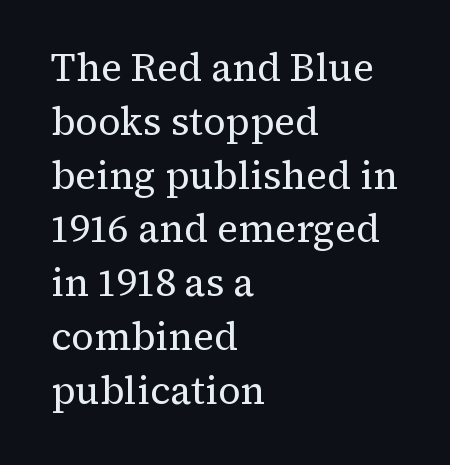
This rendering leaves character spacing at its baseline value. Stroke mass is kept to a normal reading level or below. Anything drawn beneath the words? Only blank space. I'd call this a serif setting — the letters wear small feet.
